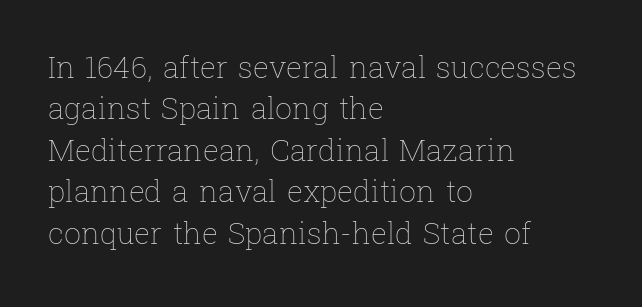
{"italic": "no", "bold": "no", "weight": "thin", "width": "normal", "stroke_contrast": "low", "x_height": "medium", "monospaced": "no", "underline": "no", "align": "left", "line_spacing": "normal", "line_spacing_ratio": 1.38, "letter_spacing": "normal", "letter_spacing_em": 0.0, "glyph_px": 30}
